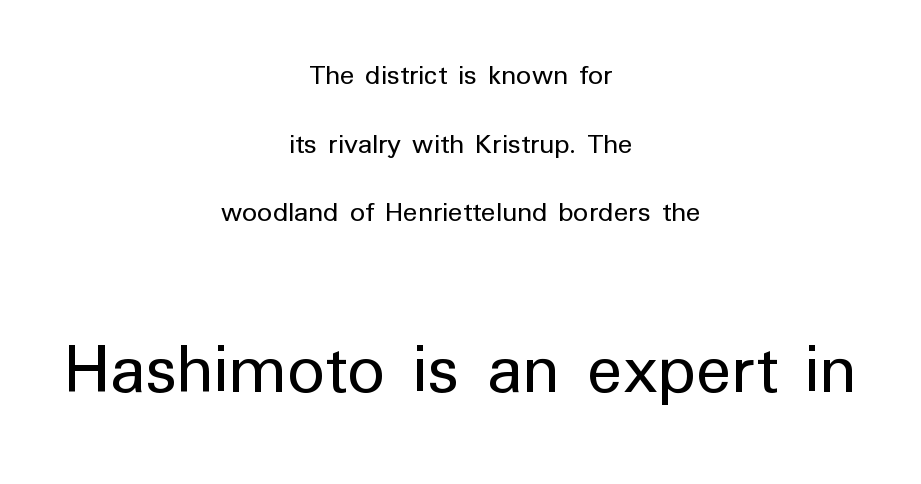
Q: Is the text bold? A: No.
Q: Is the text italic (slanted)? A: No, it is upright.
Q: Is the typeface a serif or a sans-serif typeface? A: Sans-serif.
Q: Is the text underlined? A: No.
Q: How is the paragraph aligned? A: Centered.
Q: Is the spacing between letters normal or unusually wide? A: Normal.
Q: Is the spacing between lines tight, normal or loose? A: Loose.
Q: Which block of text is set in a larger size, the first (top) or the second (bottom)? A: The second (bottom) one.
Q: Width (condensed, normal, or wide)? A: Normal.
Q: Stroke contrast? A: Low.
Q: x-height? A: Medium.
Q: Monospaced? A: No.
